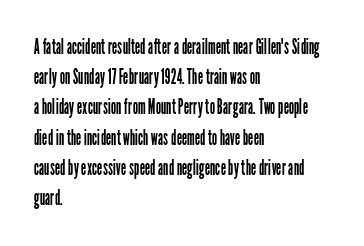
{"italic": "no", "bold": "no", "underline": "no", "align": "left", "line_spacing": "normal", "line_spacing_ratio": 1.44, "letter_spacing": "normal", "letter_spacing_em": 0.0, "glyph_px": 21}
